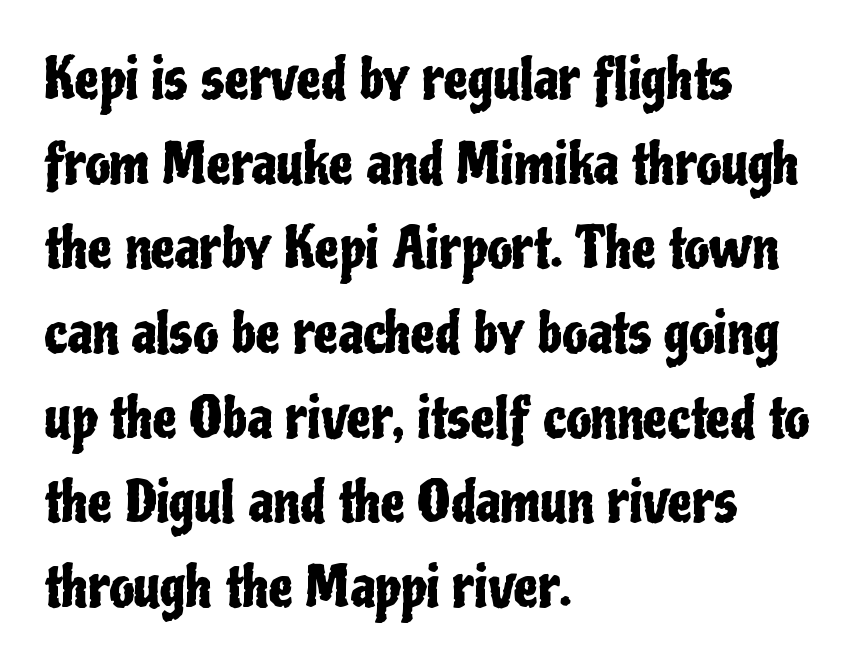
Q: Is the text italic (slanted)? A: No, it is upright.
Q: Is the typeface a serif or a sans-serif typeface? A: Sans-serif.
Q: Is the text underlined? A: No.
Q: How is the paragraph aligned? A: Left-aligned.
Q: Is the spacing between letters normal or unusually wide? A: Normal.
Q: Is the spacing between lines tight, normal or loose? A: Normal.
Q: Width (condensed, normal, or wide)? A: Condensed.
Q: Stroke contrast? A: Low.
Q: x-height? A: Medium.
Q: Monospaced? A: No.
